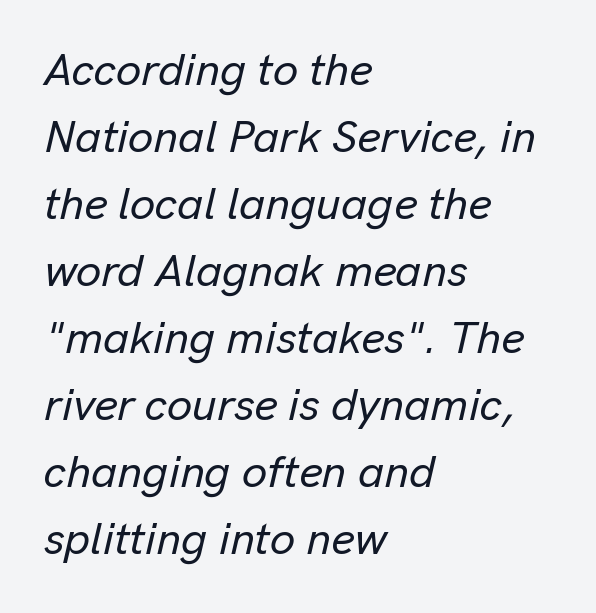
Q: Is the text italic (slanted)? A: Yes, it leans right by about 13 degrees.
Q: Is the text underlined? A: No.
Q: How is the paragraph aligned? A: Left-aligned.
Q: Is the spacing between letters normal or unusually wide? A: Normal.
Q: Is the spacing between lines tight, normal or loose? A: Normal.
Q: Width (condensed, normal, or wide)? A: Normal.
Q: Stroke contrast? A: Low.
Q: x-height? A: Medium.
Q: Monospaced? A: No.
